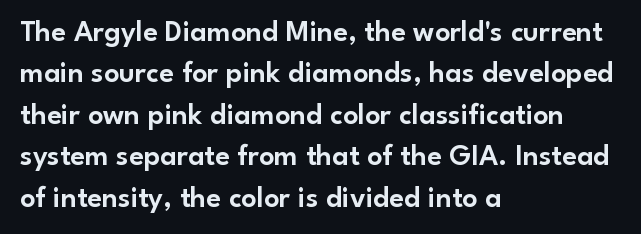
{"serif": "no", "italic": "no", "width": "normal", "stroke_contrast": "low", "x_height": "small", "monospaced": "no", "underline": "no", "align": "left", "line_spacing": "normal", "line_spacing_ratio": 1.38, "letter_spacing": "normal", "letter_spacing_em": 0.0, "glyph_px": 30}
